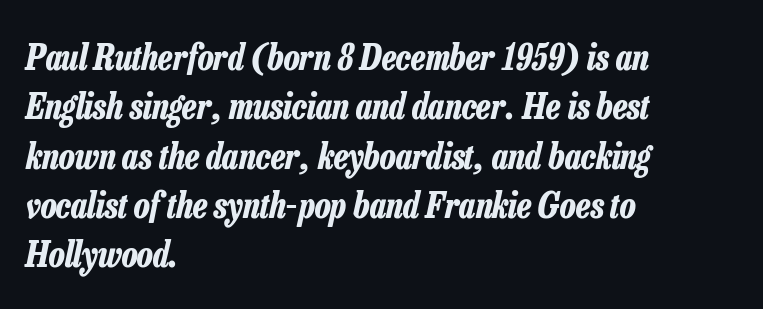
Note the varied advance widths — an 'i' is clearly narrower than an 'm'. Caption: standard tracking, unaltered. Descender tails drop into unmarked territory. Caption: bold face, heavy strokes.
